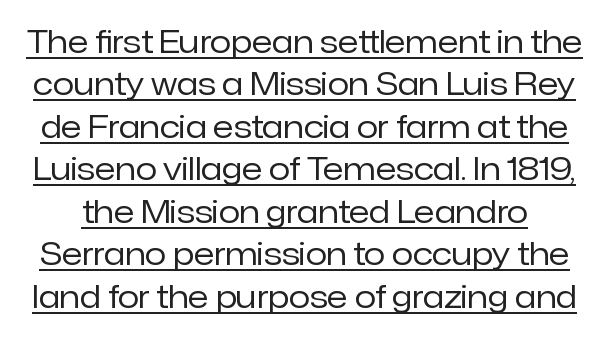
The image shows 31 px regular-weight sans-serif type, upright; set normal line spacing (1.37x), normal letter spacing, underlined; low stroke contrast and a medium x-height.
